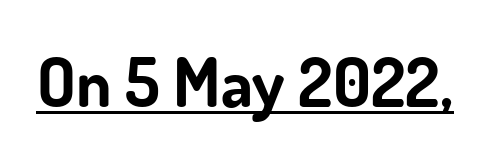
The image shows 68 px bold sans-serif type, upright; set normal letter spacing, underlined; low stroke contrast and a small x-height.
